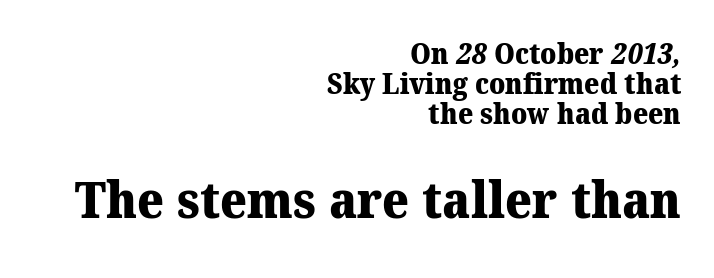
Q: Is the text bold? A: Yes.
Q: Is the typeface a serif or a sans-serif typeface? A: Serif.
Q: Is the text underlined? A: No.
Q: How is the paragraph aligned? A: Right-aligned.
Q: Is the spacing between letters normal or unusually wide? A: Normal.
Q: Is the spacing between lines tight, normal or loose? A: Tight.
Q: Which block of text is set in a larger size, the first (top) or the second (bottom)? A: The second (bottom) one.
Q: Width (condensed, normal, or wide)? A: Normal.
Q: Stroke contrast? A: Medium.
Q: x-height? A: Medium.
Q: Monospaced? A: No.
